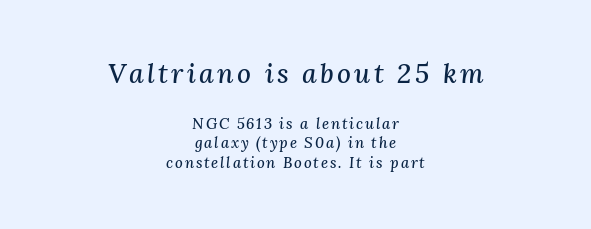
Q: Is the text italic (slanted)? A: Yes, it leans right by about 3 degrees.
Q: Is the text underlined? A: No.
Q: How is the paragraph aligned? A: Centered.
Q: Is the spacing between lines tight, normal or loose? A: Normal.
Q: Which block of text is set in a larger size, the first (top) or the second (bottom)? A: The first (top) one.
